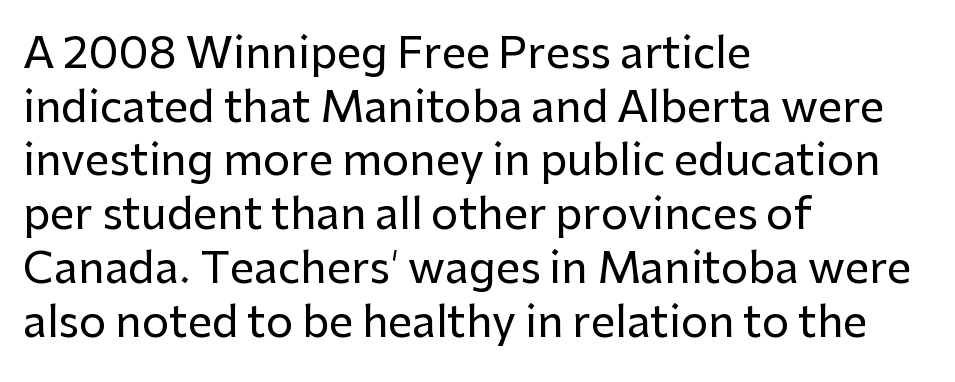
{"serif": "no", "italic": "no", "width": "normal", "stroke_contrast": "low", "x_height": "medium", "monospaced": "no", "underline": "no", "align": "left", "line_spacing": "normal", "line_spacing_ratio": 1.25, "letter_spacing": "normal", "letter_spacing_em": 0.0, "glyph_px": 43}
